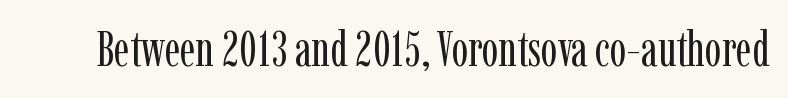
{"serif": "yes", "italic": "no", "bold": "no", "weight": "regular", "width": "condensed", "stroke_contrast": "low", "x_height": "medium", "monospaced": "no", "underline": "no", "letter_spacing": "normal", "letter_spacing_em": 0.0, "glyph_px": 49}
